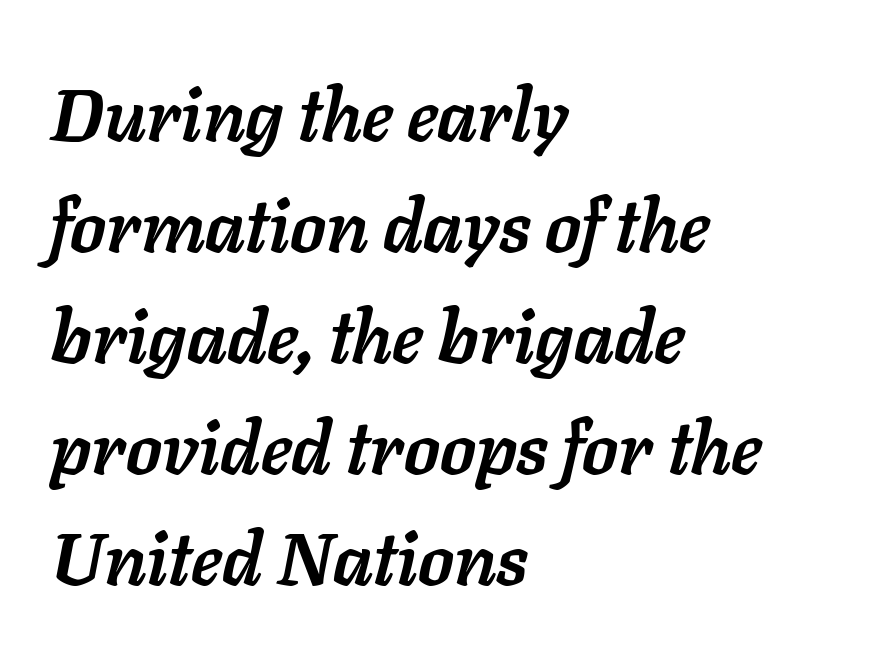
Is there much room between lines? A standard amount, neither cramped nor airy. In CSS terms this would be text-align: left. The passage shown has conventional tracking throughout. Proportional: the letters do not fall into vertical columns. These words are printed bold, with thick strokes throughout. Only glyphs here, with clear space below each row.
